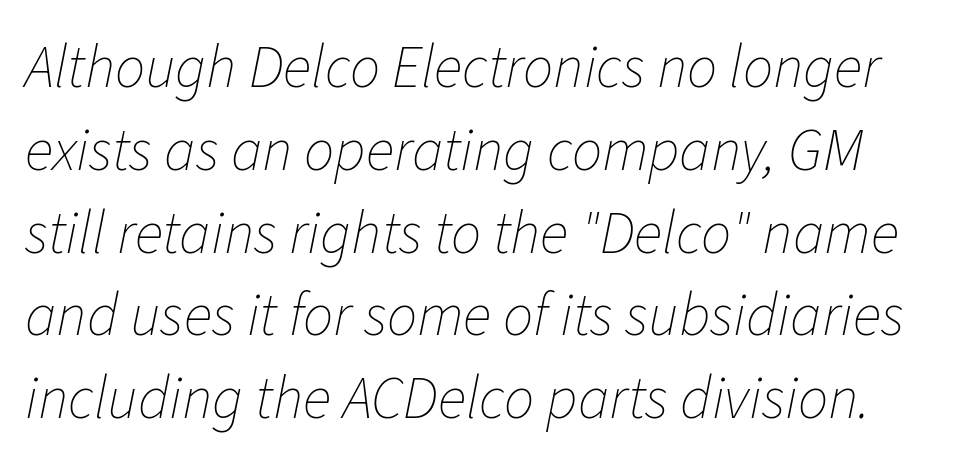
Q: Is the text bold? A: No.
Q: Is the text italic (slanted)? A: Yes, it leans right by about 11 degrees.
Q: Is the text underlined? A: No.
Q: Is the spacing between letters normal or unusually wide? A: Normal.
Q: Is the spacing between lines tight, normal or loose? A: Normal.
Q: Width (condensed, normal, or wide)? A: Normal.
Q: Stroke contrast? A: Low.
Q: x-height? A: Medium.
Q: Monospaced? A: No.
